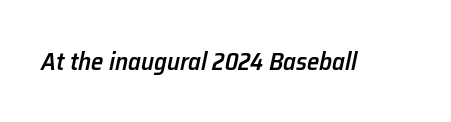
{"italic": "yes", "lean": "right", "slant_degrees": 12, "bold": "semi", "underline": "no", "letter_spacing": "normal", "letter_spacing_em": 0.0, "glyph_px": 25}
